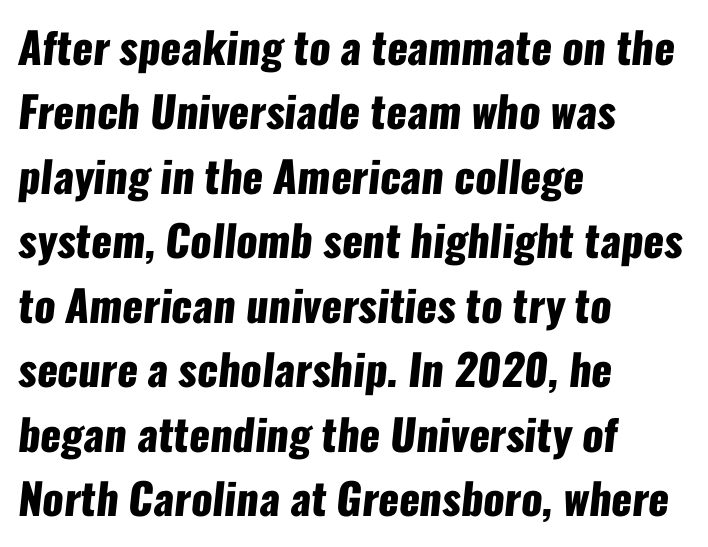
Observe the absence of serifs on each vertical stroke in this sample. These lines keep a tight, regular rhythm from letter to letter. Here the designer chose a conventional face with non-uniform glyph widths. Quick note: interline space is typical. The glyphs are unaccompanied by any horizontal stroke below them. The paragraph shown leans on its left margin.
